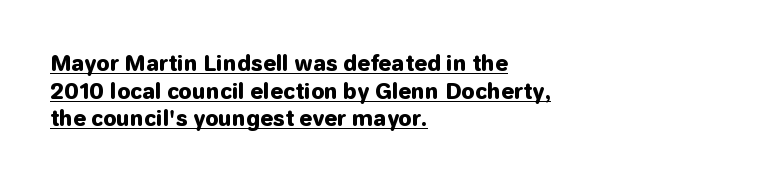
Q: Is the text bold? A: Yes.
Q: Is the text italic (slanted)? A: No, it is upright.
Q: Is the text underlined? A: Yes.
Q: How is the paragraph aligned? A: Left-aligned.
Q: Is the spacing between letters normal or unusually wide? A: Normal.
Q: Is the spacing between lines tight, normal or loose? A: Normal.
